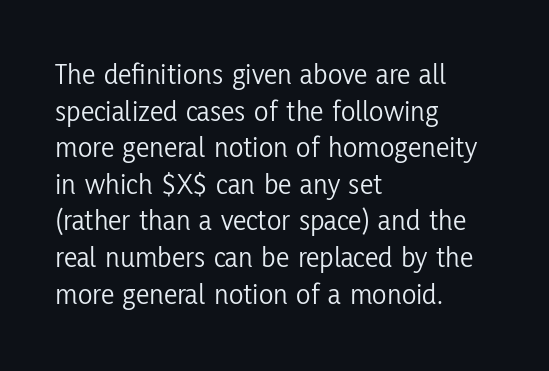
Q: Is the text bold? A: No.
Q: Is the text italic (slanted)? A: No, it is upright.
Q: Is the typeface a serif or a sans-serif typeface? A: Sans-serif.
Q: Is the text underlined? A: No.
Q: How is the paragraph aligned? A: Left-aligned.
Q: Is the spacing between letters normal or unusually wide? A: Normal.
Q: Width (condensed, normal, or wide)? A: Condensed.
Q: Stroke contrast? A: Low.
Q: x-height? A: Medium.
Q: Monospaced? A: No.
